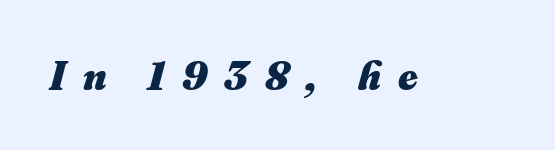
Q: Is the text bold? A: Yes.
Q: Is the text italic (slanted)? A: Yes, it leans right by about 16 degrees.
Q: Is the text underlined? A: No.
Q: Is the spacing between letters normal or unusually wide? A: Unusually wide.
Q: Width (condensed, normal, or wide)? A: Normal.
Q: Stroke contrast? A: Medium.
Q: x-height? A: Small.
Q: Monospaced? A: No.
